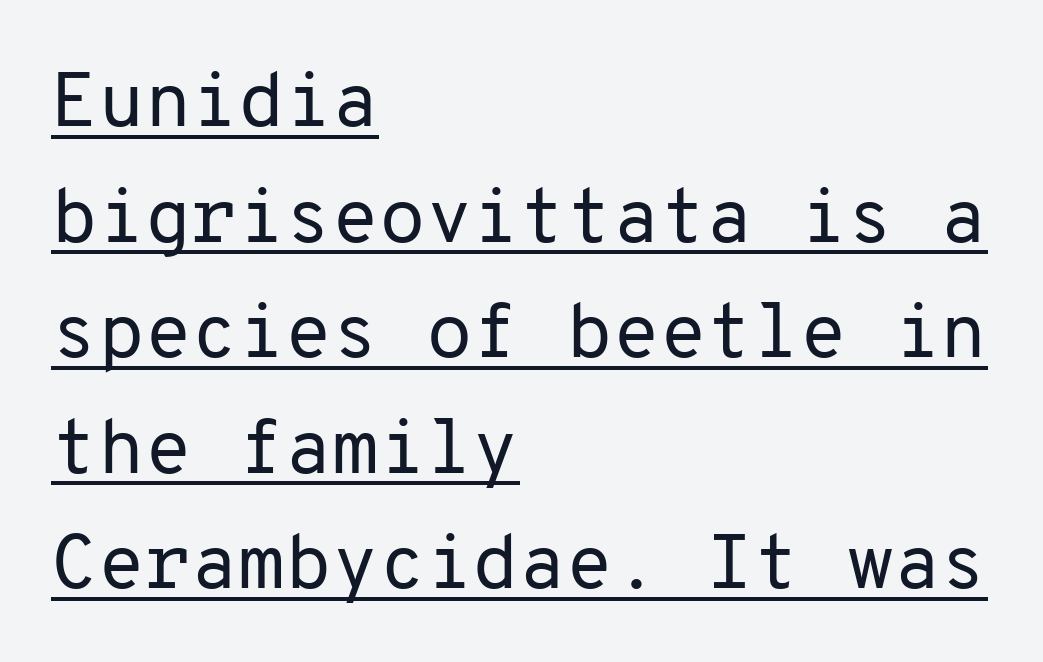
{"serif": "no", "italic": "no", "bold": "no", "weight": "regular", "width": "normal", "stroke_contrast": "low", "x_height": "medium", "monospaced": "yes", "underline": "yes", "align": "left", "line_spacing": "normal", "line_spacing_ratio": 1.52, "letter_spacing": "normal", "letter_spacing_em": 0.0, "glyph_px": 76}
